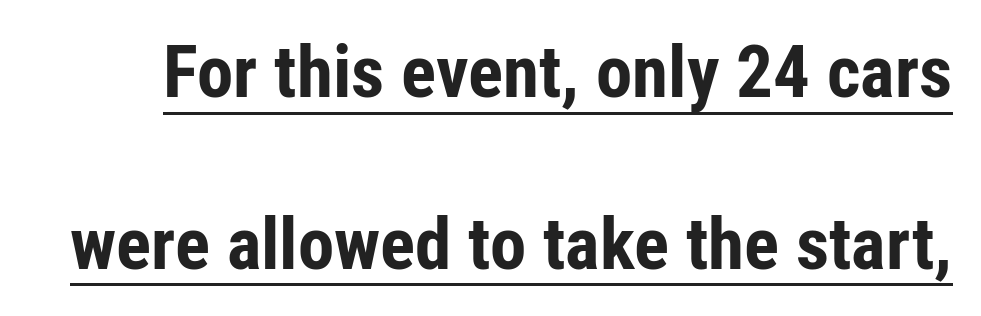
Q: Is the text bold? A: Yes.
Q: Is the text italic (slanted)? A: No, it is upright.
Q: Is the typeface a serif or a sans-serif typeface? A: Sans-serif.
Q: Is the text underlined? A: Yes.
Q: Is the spacing between letters normal or unusually wide? A: Normal.
Q: Is the spacing between lines tight, normal or loose? A: Loose.
Q: Width (condensed, normal, or wide)? A: Condensed.
Q: Stroke contrast? A: Low.
Q: x-height? A: Medium.
Q: Monospaced? A: No.
